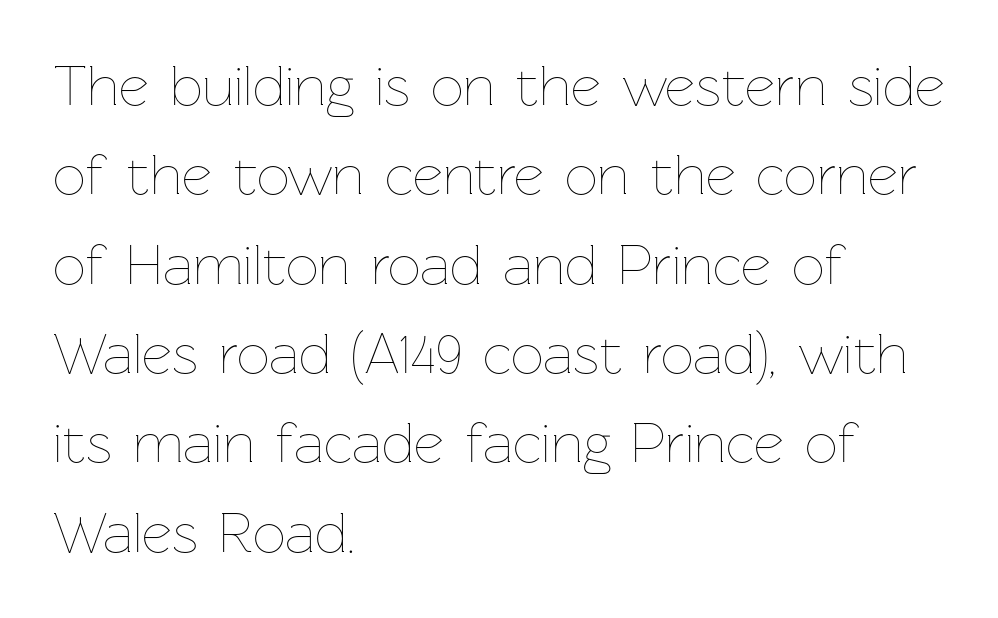
{"italic": "no", "bold": "no", "weight": "thin", "width": "normal", "stroke_contrast": "low", "x_height": "medium", "monospaced": "no", "underline": "no", "align": "left", "line_spacing": "normal", "line_spacing_ratio": 1.54, "letter_spacing": "normal", "letter_spacing_em": 0.0, "glyph_px": 58}
